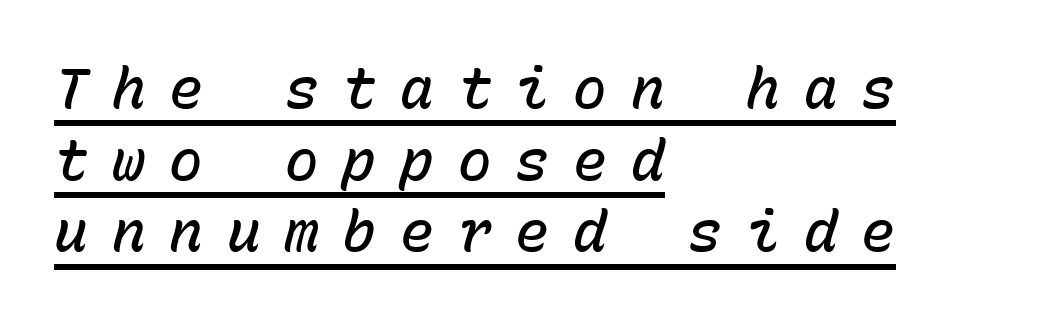
Notice how the passage keeps a crisp vertical edge on the left only. These words are printed semibold, heavier than regular yet not bold. Words appear elongated and porous because spacing is wide. The lines sit at an ordinary, default distance from one another. The string is rendered with underlining switched on. Monospaced: the letters line up in strict vertical columns.
